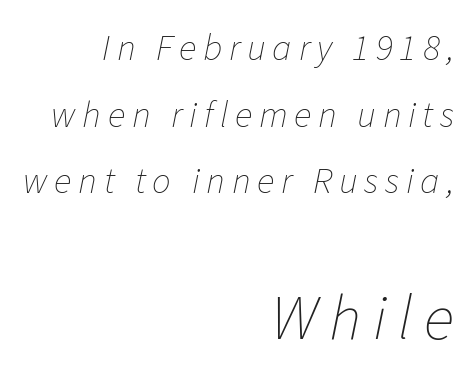
The image shows 64 px thin type, italic (leaning right); set right-aligned, line spacing 1.8x, not underlined; the second (bottom) block is 1.73x larger; low stroke contrast and a medium x-height.
